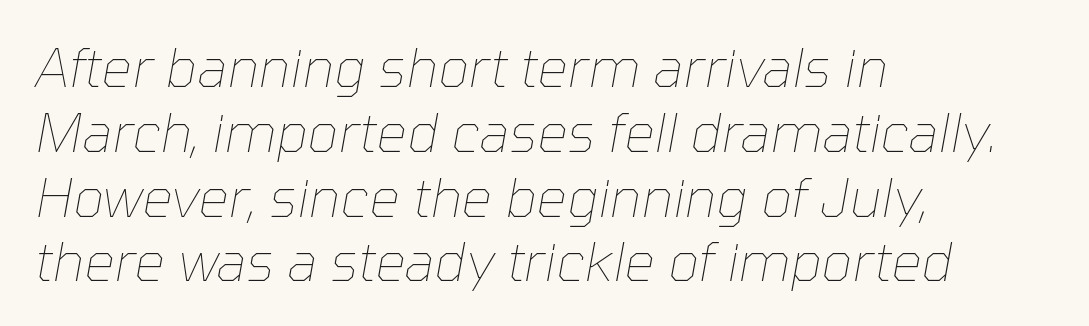
Do the characters align in a grid? No, the font is proportional. Glyph-to-glyph distance matches everyday printed text. This is oblique type, the kind used for emphasis or titles. Does the copy run flush right? No — it runs flush left. Only glyphs here, with clear space below each row. These glyphs show unthickened strokes, regular width or finer.
